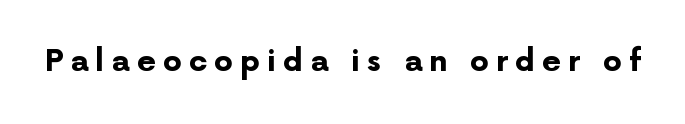
{"serif": "no", "italic": "no", "bold": "yes", "weight": "bold", "width": "normal", "stroke_contrast": "low", "x_height": "medium", "monospaced": "no", "underline": "no", "letter_spacing": "wide", "letter_spacing_em": 0.23, "glyph_px": 30}
